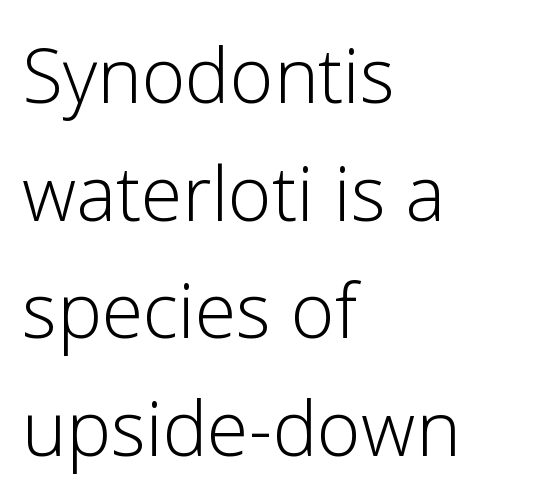
The image shows 75 px light sans-serif type, upright; set left-aligned, normal line spacing (1.57x), normal letter spacing, not underlined; low stroke contrast and a medium x-height.
